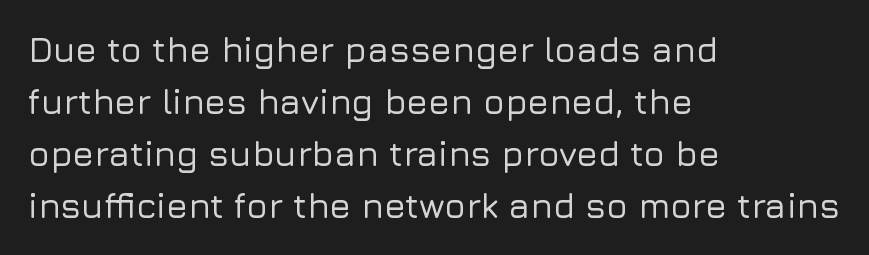
The image shows 35 px sans-serif type, upright; set left-aligned, normal line spacing (1.49x), normal letter spacing, not underlined; low stroke contrast and a medium x-height.
